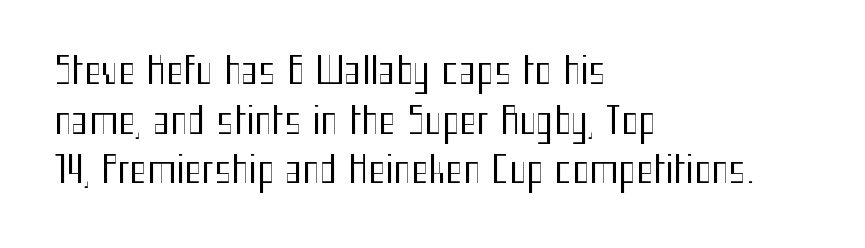
Q: Is the text bold? A: No.
Q: Is the text italic (slanted)? A: No, it is upright.
Q: Is the typeface a serif or a sans-serif typeface? A: Sans-serif.
Q: Is the text underlined? A: No.
Q: How is the paragraph aligned? A: Left-aligned.
Q: Is the spacing between letters normal or unusually wide? A: Normal.
Q: Is the spacing between lines tight, normal or loose? A: Normal.
Q: Width (condensed, normal, or wide)? A: Condensed.
Q: Stroke contrast? A: Medium.
Q: x-height? A: Medium.
Q: Monospaced? A: No.
